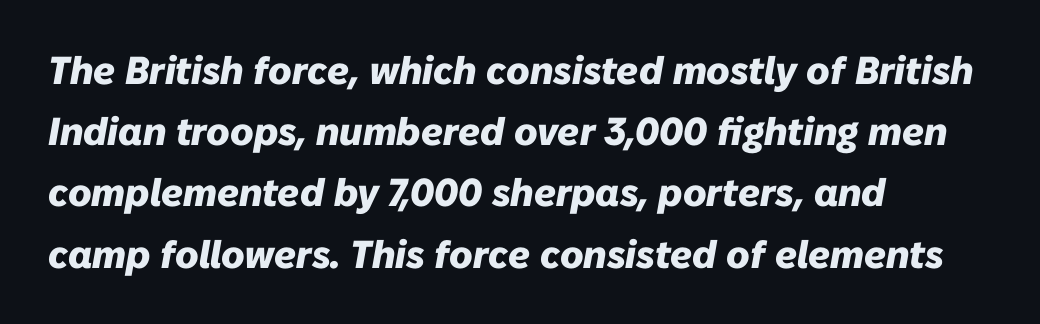
{"italic": "yes", "lean": "right", "slant_degrees": 10, "bold": "yes", "weight": "heavy", "width": "normal", "stroke_contrast": "low", "x_height": "medium", "monospaced": "no", "underline": "no", "align": "left", "line_spacing": "normal", "line_spacing_ratio": 1.57, "letter_spacing": "normal", "letter_spacing_em": 0.0, "glyph_px": 39}
